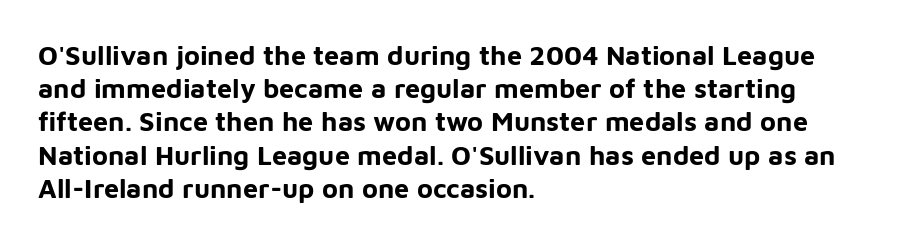
The image shows 27 px bold type, upright; set left-aligned, line spacing 1.23x, normal letter spacing, not underlined.
